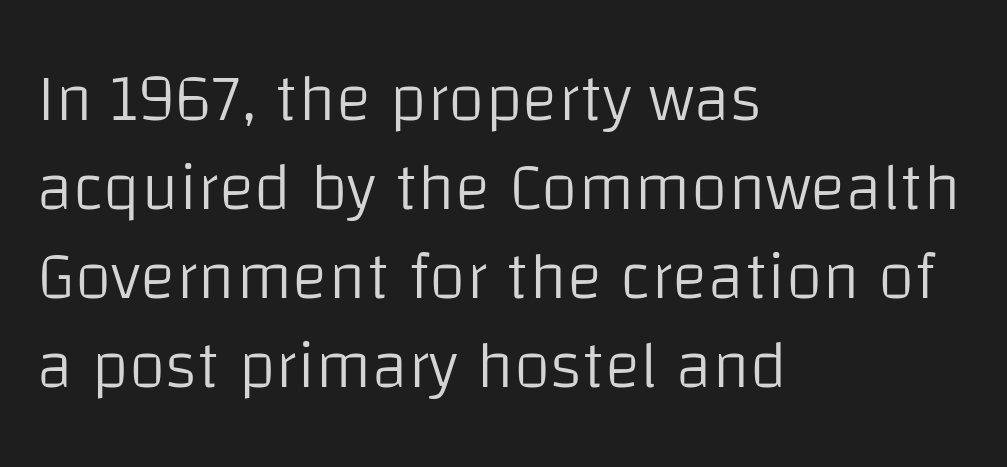
Vertically, the passage feels balanced, rows spaced as you'd expect. Letters rest on an invisible, unmarked baseline. You could not count columns in this text — the font is proportionally spaced. Look at the tracking — it's just the regular setting, nothing added. The strokes carry an ordinary text weight at most.
